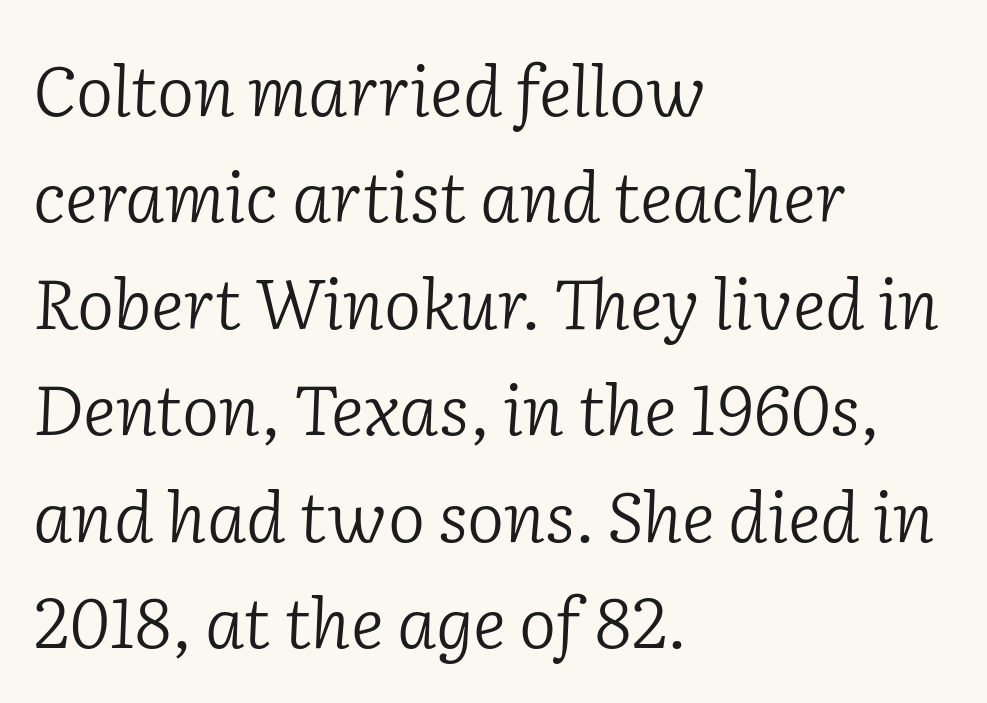
The image shows 70 px light serif type, italic (leaning right); set left-aligned, normal line spacing (1.52x), normal letter spacing, not underlined; low stroke contrast and a medium x-height.
